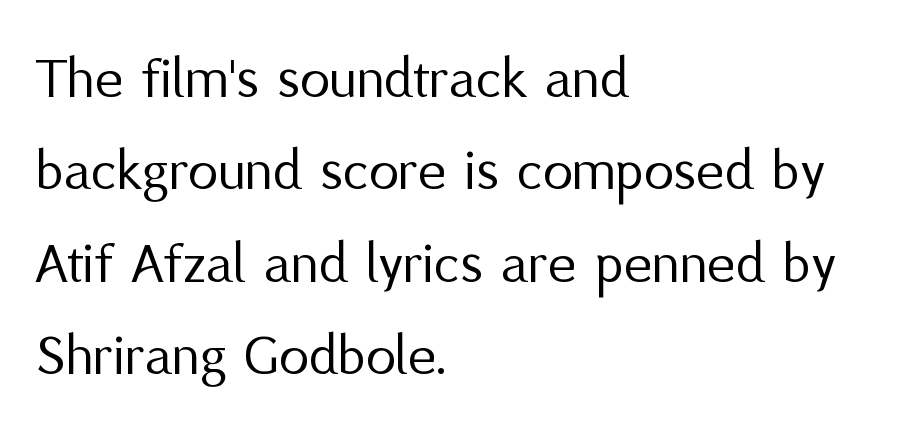
Unlike a traditional serif, this face leaves its strokes unadorned. Inter-character spacing is left at the font's built-in metrics. Reading down the column, the eye jumps a familiar distance to each next line. Nothing heavy about these letters — not bold at all. The letters stand straight up with perfectly vertical stems. Descenders are the only things crossing below the line.
